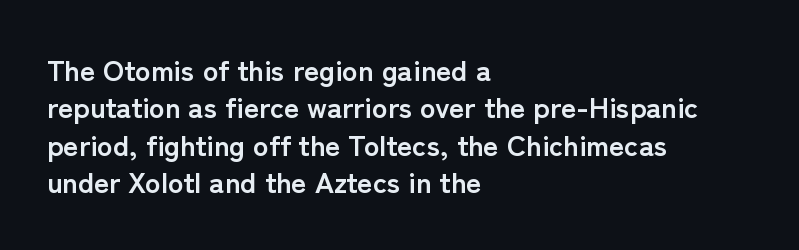
{"serif": "no", "italic": "no", "bold": "yes", "weight": "semibold", "width": "normal", "stroke_contrast": "low", "x_height": "medium", "monospaced": "no", "underline": "no", "align": "left", "line_spacing": "normal", "line_spacing_ratio": 1.29, "letter_spacing": "normal", "letter_spacing_em": 0.0, "glyph_px": 29}
